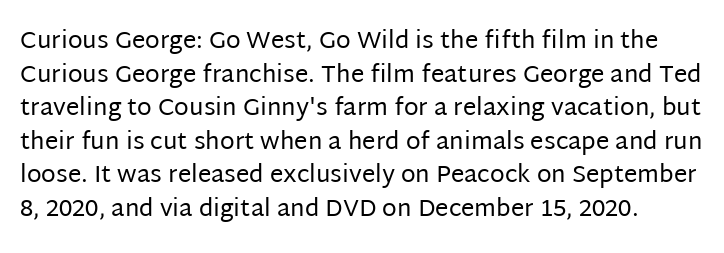
Q: Is the text bold? A: No.
Q: Is the text italic (slanted)? A: No, it is upright.
Q: Is the text underlined? A: No.
Q: Is the spacing between letters normal or unusually wide? A: Normal.
Q: Is the spacing between lines tight, normal or loose? A: Normal.
